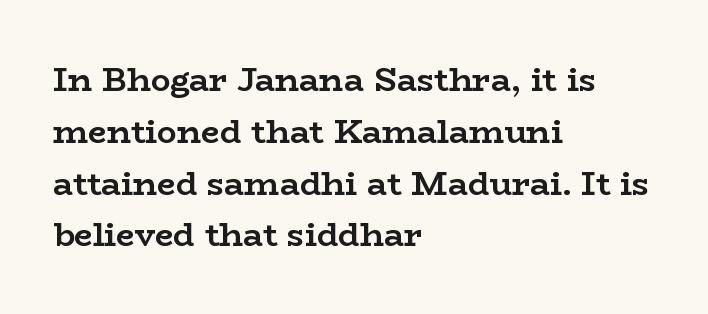
The image shows 33 px semibold, wide serif type, upright; set left-aligned, normal line spacing (1.57x), normal letter spacing, not underlined; low stroke contrast and a medium x-height.
